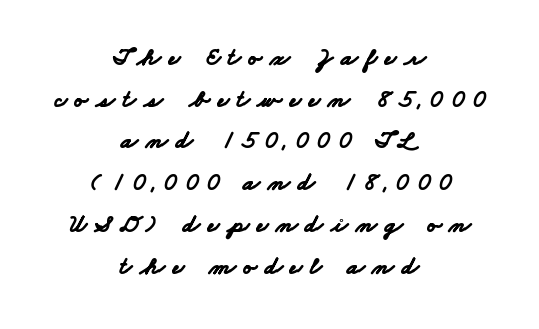
Q: Is the text bold? A: Yes.
Q: Is the text underlined? A: No.
Q: How is the paragraph aligned? A: Centered.
Q: Is the spacing between letters normal or unusually wide? A: Unusually wide.
Q: Is the spacing between lines tight, normal or loose? A: Normal.
